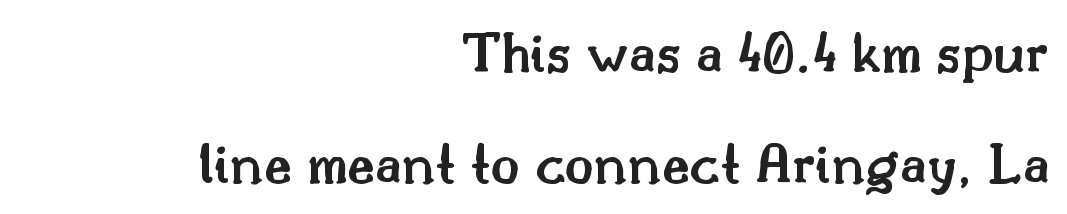
The image shows 60 px semibold serif type, upright; set right-aligned, line spacing 1.85x, normal letter spacing, not underlined; medium stroke contrast and a small x-height.
